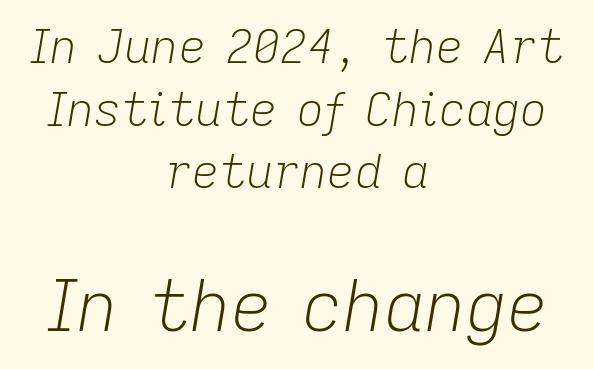
The image shows 71 px light type, italic (leaning right); set centered, normal line spacing (1.33x), normal letter spacing, not underlined; the second (bottom) block is 1.51x larger; low stroke contrast and a medium x-height.
